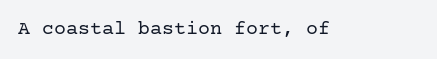
Q: Is the text bold? A: No.
Q: Is the text italic (slanted)? A: No, it is upright.
Q: Is the text underlined? A: No.
Q: Is the spacing between letters normal or unusually wide? A: Normal.
